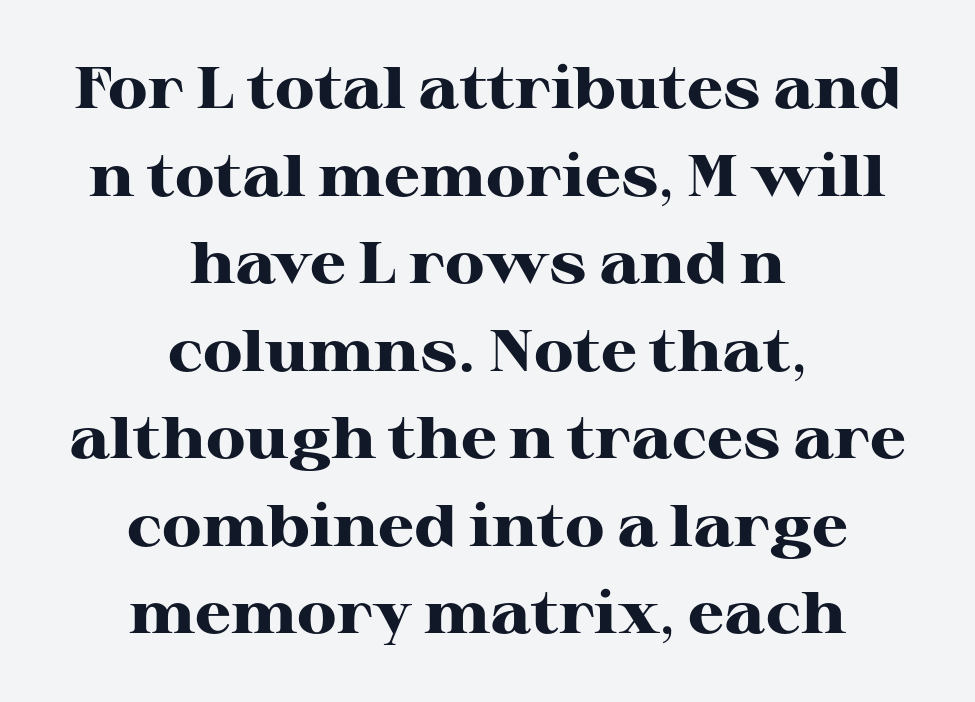
{"serif": "yes", "italic": "no", "bold": "yes", "weight": "heavy", "width": "wide", "stroke_contrast": "high", "x_height": "medium", "monospaced": "no", "underline": "no", "align": "center", "line_spacing": "normal", "line_spacing_ratio": 1.51, "letter_spacing": "normal", "letter_spacing_em": 0.0, "glyph_px": 58}
